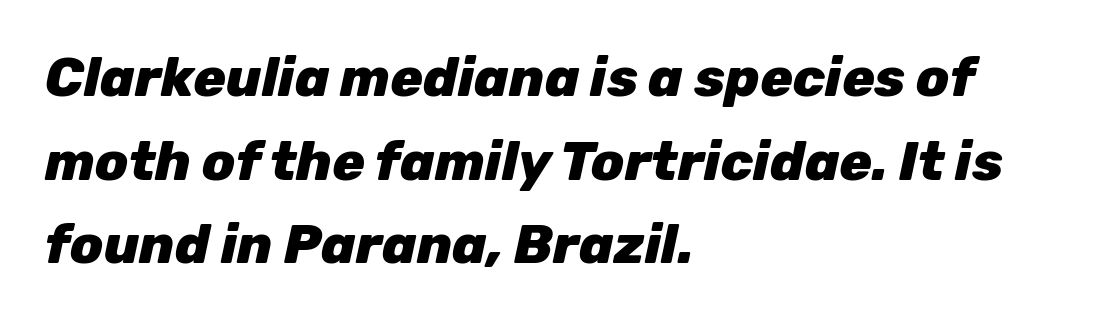
The image shows 54 px heavy type, italic (leaning right); set left-aligned, normal line spacing (1.55x), normal letter spacing, not underlined; low stroke contrast and a medium x-height.
